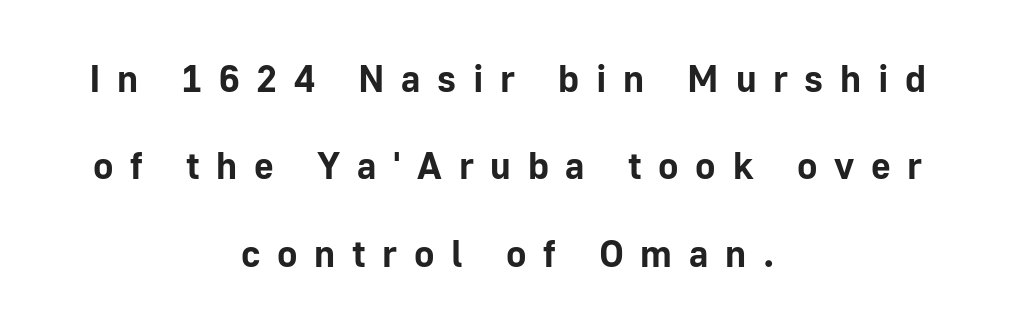
The image shows 38 px bold sans-serif type, upright; set centered, loose line spacing (2.3x), unusually wide letter spacing (+0.44 em), not underlined; low stroke contrast and a medium x-height.
